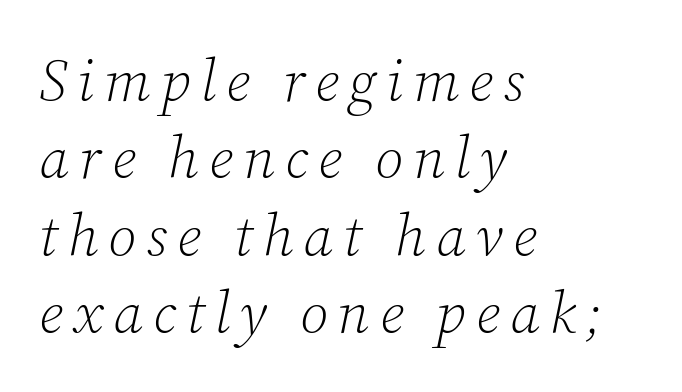
{"serif": "yes", "italic": "yes", "lean": "right", "slant_degrees": 12, "bold": "no", "weight": "light", "width": "normal", "stroke_contrast": "low", "x_height": "medium", "monospaced": "no", "underline": "no", "align": "left", "line_spacing": "normal", "line_spacing_ratio": 1.31, "glyph_px": 59}
